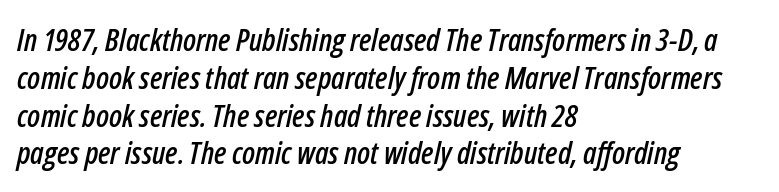
The image shows 31 px condensed type, italic (leaning right); set left-aligned, line spacing 1.22x, normal letter spacing, not underlined; low stroke contrast and a medium x-height.
